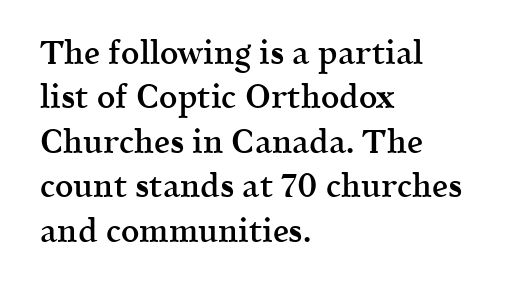
Q: Is the text bold? A: Semi-bold.
Q: Is the text italic (slanted)? A: No, it is upright.
Q: Is the typeface a serif or a sans-serif typeface? A: Serif.
Q: Is the text underlined? A: No.
Q: How is the paragraph aligned? A: Left-aligned.
Q: Is the spacing between letters normal or unusually wide? A: Normal.
Q: Is the spacing between lines tight, normal or loose? A: Normal.
Q: Width (condensed, normal, or wide)? A: Normal.
Q: x-height? A: Medium.
Q: Monospaced? A: No.
